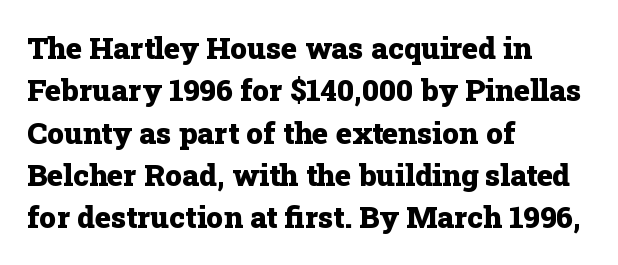
The image shows 30 px heavy serif type, upright; set left-aligned, normal line spacing (1.41x), normal letter spacing, not underlined; low stroke contrast and a medium x-height.
